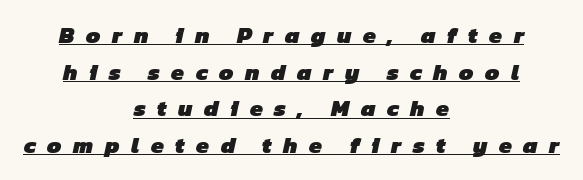
Q: Is the text bold? A: Yes.
Q: Is the text underlined? A: Yes.
Q: How is the paragraph aligned? A: Centered.
Q: Is the spacing between letters normal or unusually wide? A: Unusually wide.
Q: Is the spacing between lines tight, normal or loose? A: Normal.
